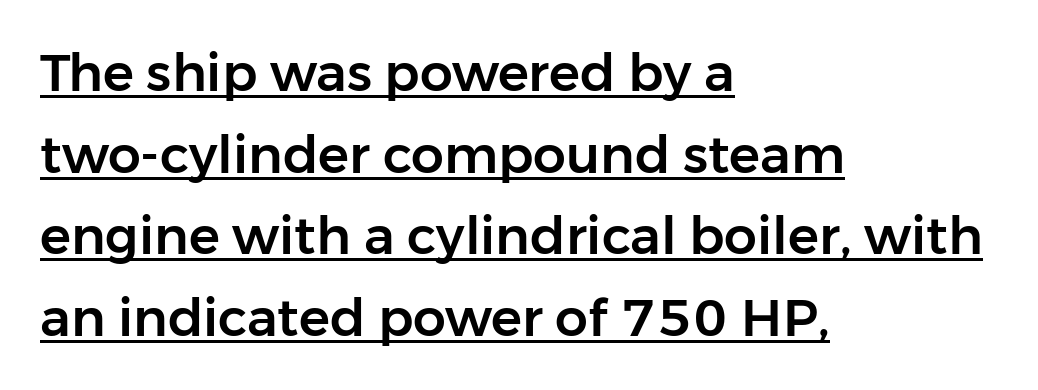
{"serif": "no", "italic": "no", "width": "normal", "stroke_contrast": "low", "x_height": "medium", "monospaced": "no", "underline": "yes", "align": "left", "line_spacing": "normal", "line_spacing_ratio": 1.57, "letter_spacing": "normal", "letter_spacing_em": 0.0, "glyph_px": 52}
